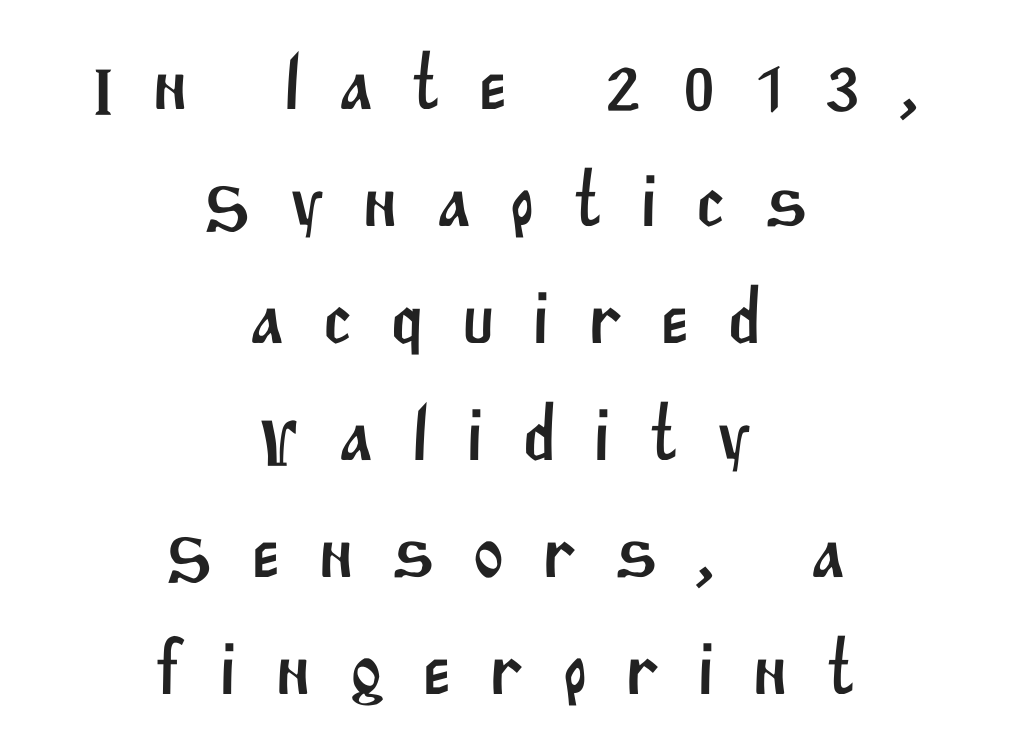
The image shows 77 px sans-serif type; set centered, normal line spacing (1.52x), unusually wide letter spacing (+0.48 em), not underlined; medium stroke contrast and a large x-height.
